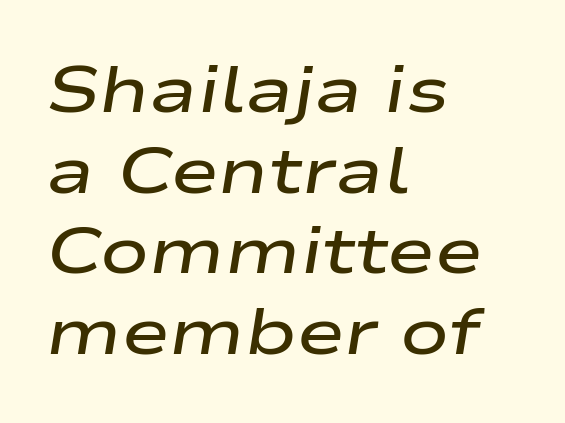
{"italic": "yes", "lean": "right", "slant_degrees": 9, "bold": "semi", "weight": "semibold", "width": "wide", "stroke_contrast": "low", "x_height": "medium", "monospaced": "no", "underline": "no", "align": "left", "line_spacing_ratio": 1.24, "letter_spacing": "normal", "letter_spacing_em": 0.0, "glyph_px": 65}
